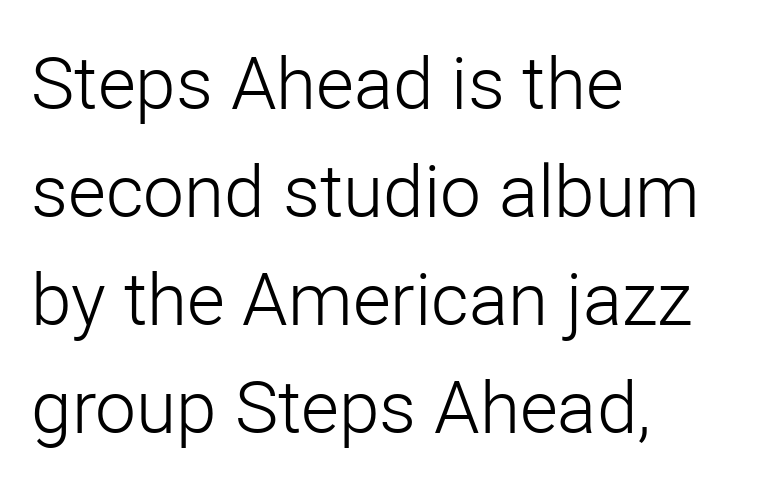
Q: Is the text bold? A: No.
Q: Is the text italic (slanted)? A: No, it is upright.
Q: Is the typeface a serif or a sans-serif typeface? A: Sans-serif.
Q: Is the text underlined? A: No.
Q: How is the paragraph aligned? A: Left-aligned.
Q: Is the spacing between letters normal or unusually wide? A: Normal.
Q: Is the spacing between lines tight, normal or loose? A: Normal.
Q: Width (condensed, normal, or wide)? A: Normal.
Q: Stroke contrast? A: Low.
Q: x-height? A: Medium.
Q: Monospaced? A: No.
